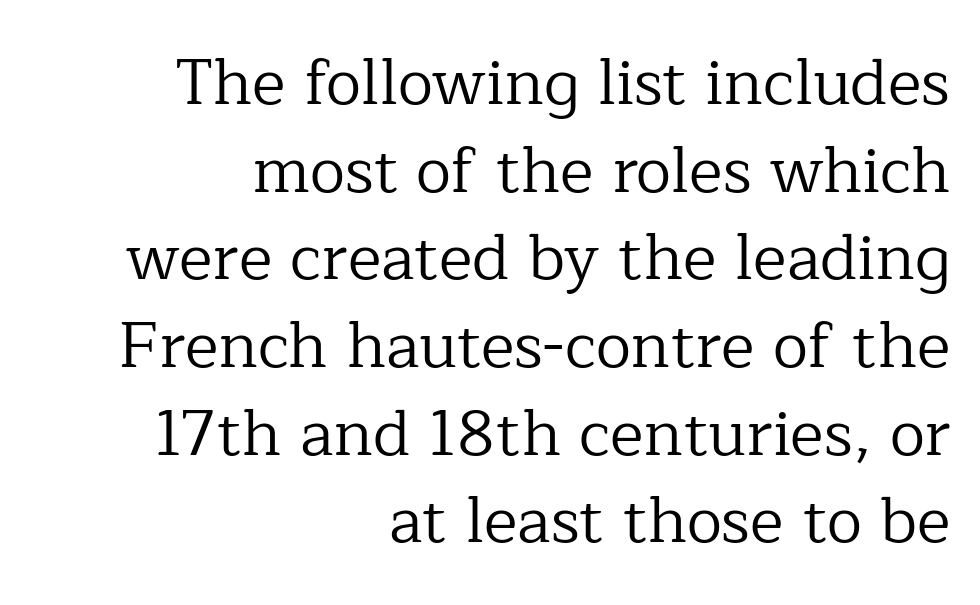
{"serif": "yes", "italic": "no", "bold": "no", "weight": "regular", "width": "normal", "stroke_contrast": "low", "x_height": "medium", "monospaced": "no", "underline": "no", "align": "right", "line_spacing": "normal", "line_spacing_ratio": 1.37, "letter_spacing": "normal", "letter_spacing_em": 0.0, "glyph_px": 64}
